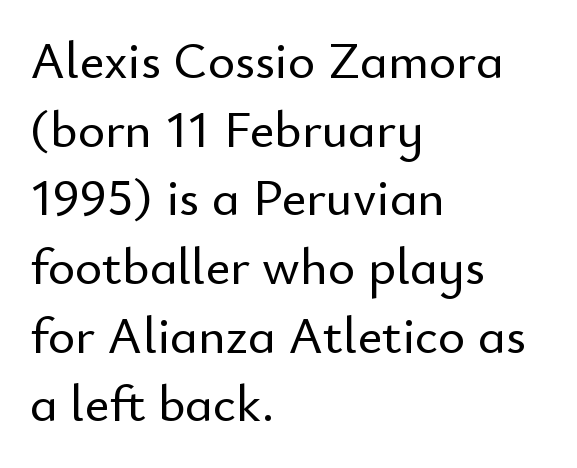
Q: Is the text italic (slanted)? A: No, it is upright.
Q: Is the typeface a serif or a sans-serif typeface? A: Sans-serif.
Q: Is the text underlined? A: No.
Q: How is the paragraph aligned? A: Left-aligned.
Q: Is the spacing between letters normal or unusually wide? A: Normal.
Q: Is the spacing between lines tight, normal or loose? A: Normal.
Q: Width (condensed, normal, or wide)? A: Normal.
Q: Stroke contrast? A: Low.
Q: x-height? A: Small.
Q: Monospaced? A: No.
